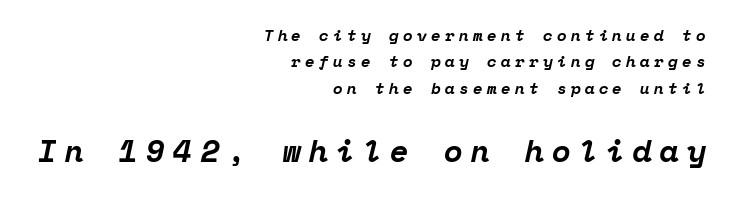
The image shows 31 px bold serif type, italic (leaning right), monospaced; set right-aligned, normal line spacing (1.65x), unusually wide letter spacing (+0.26 em), not underlined; the second (bottom) block is 1.94x larger; low stroke contrast and a medium x-height.
